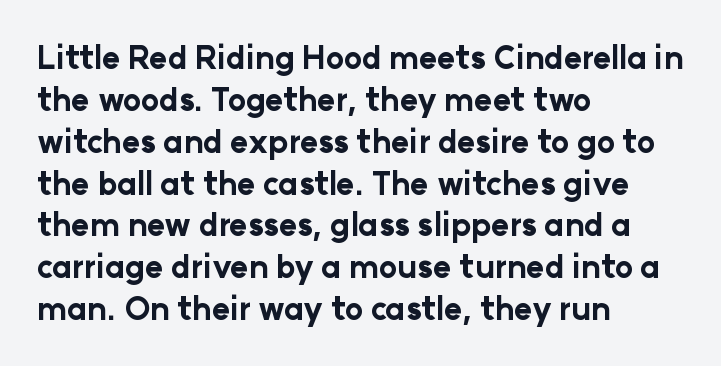
{"serif": "no", "italic": "no", "bold": "yes", "weight": "bold", "width": "normal", "stroke_contrast": "low", "x_height": "medium", "monospaced": "no", "underline": "no", "align": "left", "line_spacing": "normal", "line_spacing_ratio": 1.35, "letter_spacing": "normal", "letter_spacing_em": 0.0, "glyph_px": 31}
